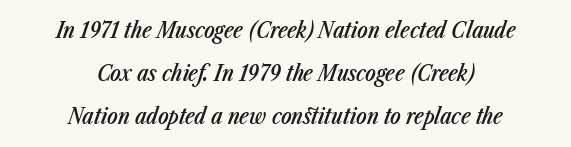
The image shows 22 px text type, italic (leaning right); set centered, loose line spacing (1.96x), normal letter spacing, not underlined.
